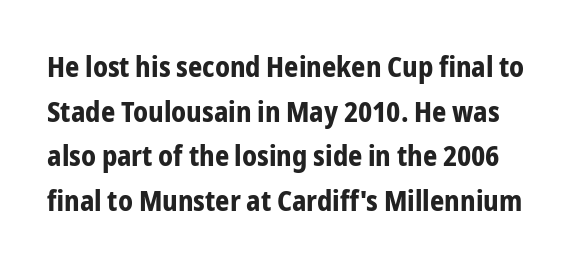
The image shows 28 px bold, condensed sans-serif type, upright; set normal line spacing (1.59x), normal letter spacing, not underlined; low stroke contrast and a medium x-height.
